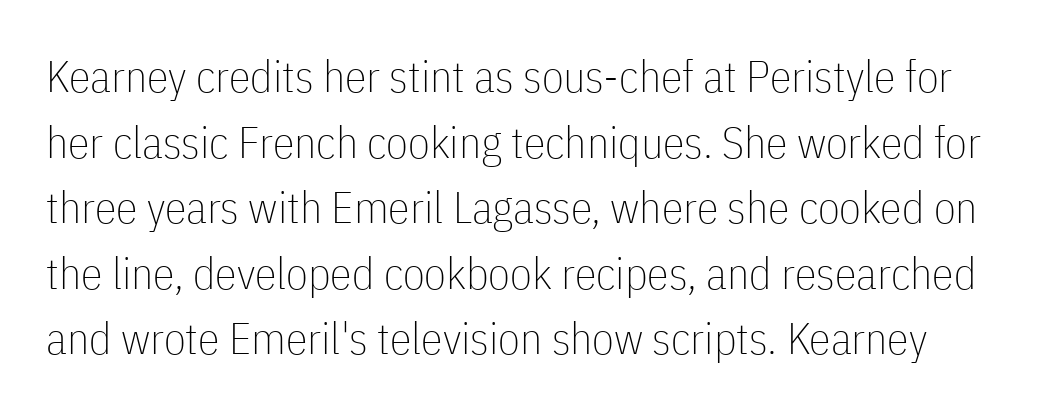
Q: Is the text bold? A: No.
Q: Is the text italic (slanted)? A: No, it is upright.
Q: Is the typeface a serif or a sans-serif typeface? A: Sans-serif.
Q: Is the text underlined? A: No.
Q: Is the spacing between letters normal or unusually wide? A: Normal.
Q: Is the spacing between lines tight, normal or loose? A: Normal.
Q: Width (condensed, normal, or wide)? A: Condensed.
Q: Stroke contrast? A: Low.
Q: x-height? A: Medium.
Q: Monospaced? A: No.
